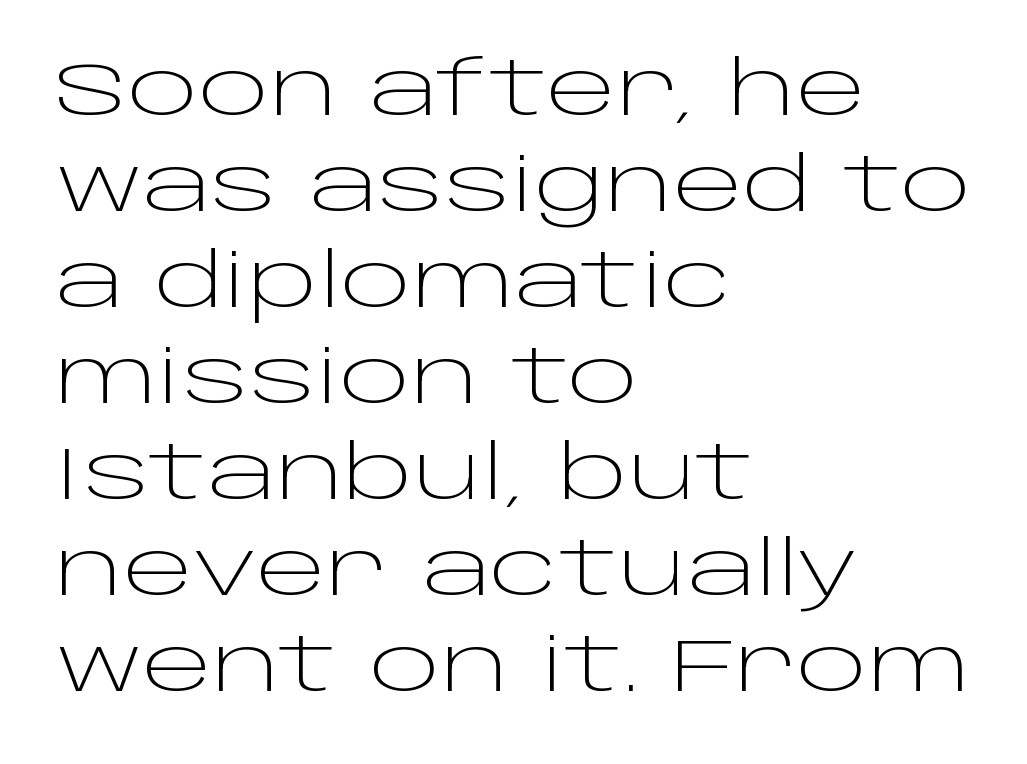
Spacing verdict: proportional, widths tailored to each character. Caption: face not bold, strokes unweighted. Students, observe: this is what conventionally led text looks like. Nobody drew a line under any word here. This sample is left-justified, so line endings fall wherever the words run out. Posture: straight, roman, zero tilt.
